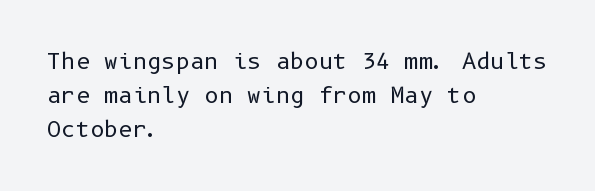
Caption: multi-line text, flush left, ragged right. Rendered with straight, roman letterforms. Beneath every word, the page is bare. Weight: not bold — regular or lighter. Nobody touched the tracking dial on this one. Vertically, the passage feels balanced, rows spaced as you'd expect.
